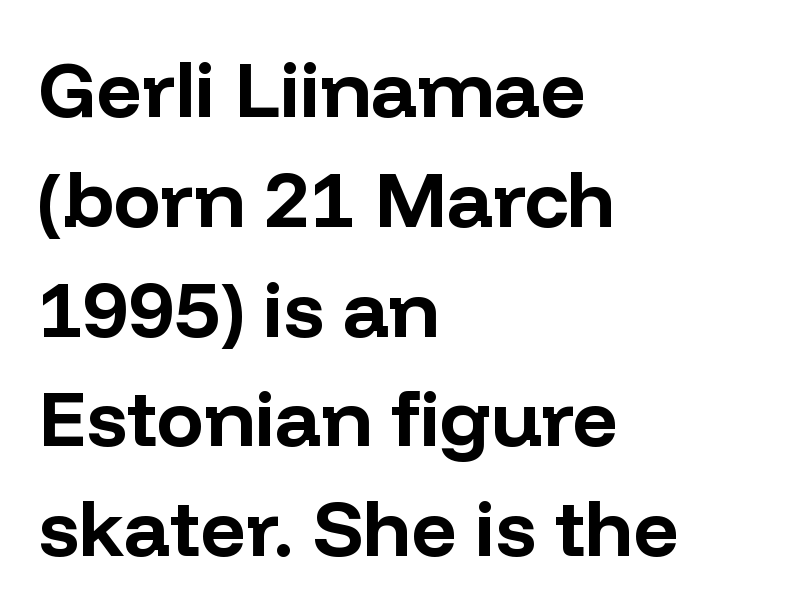
Here the glyphs are tracked normally, forming tight word shapes. The rendering uses natural spacing where letterforms have individual widths. The rendering shows plain stroke endings on the letterforms — a sans-serif design. Each glyph is drawn with heavy, bold strokes. The area under the type is left untouched.
